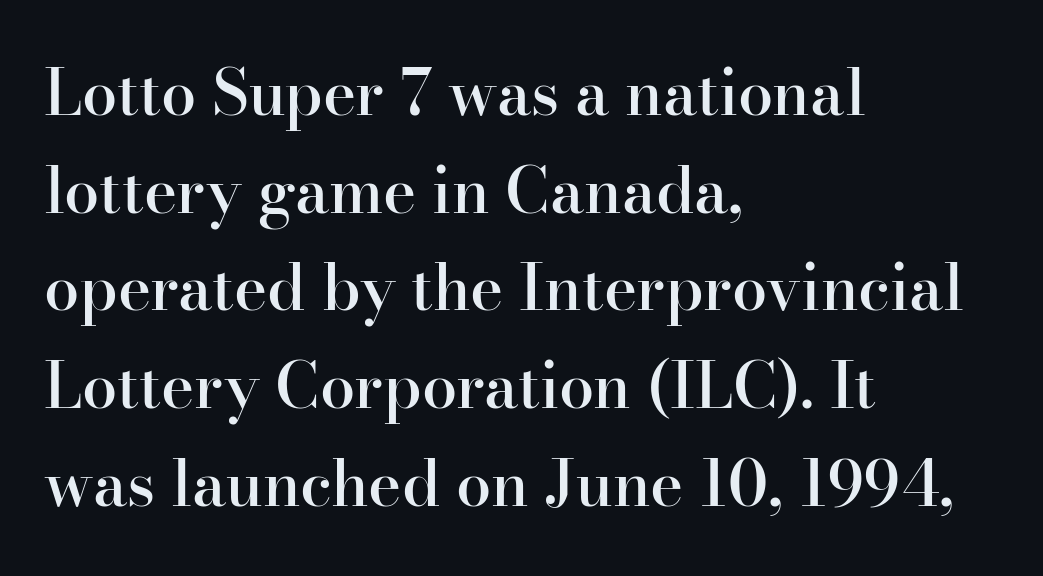
Q: Is the text bold? A: Semi-bold.
Q: Is the text italic (slanted)? A: No, it is upright.
Q: Is the typeface a serif or a sans-serif typeface? A: Serif.
Q: Is the text underlined? A: No.
Q: How is the paragraph aligned? A: Left-aligned.
Q: Is the spacing between letters normal or unusually wide? A: Normal.
Q: Is the spacing between lines tight, normal or loose? A: Normal.
Q: Width (condensed, normal, or wide)? A: Normal.
Q: Stroke contrast? A: High.
Q: x-height? A: Small.
Q: Monospaced? A: No.
